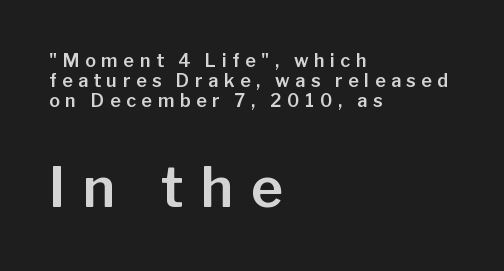
{"serif": "no", "italic": "no", "width": "normal", "stroke_contrast": "low", "x_height": "medium", "monospaced": "no", "underline": "no", "align": "left", "line_spacing": "tight", "line_spacing_ratio": 1.12, "letter_spacing": "wide", "letter_spacing_em": 0.31, "larger_block": "second", "size_ratio": 3.06, "glyph_px": 55}
